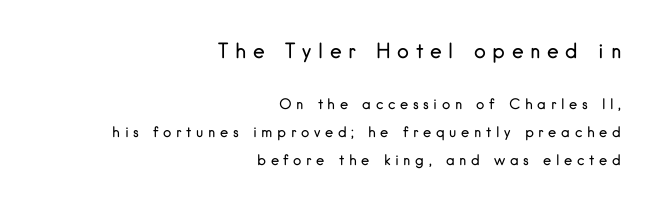
Is the block centered? No — it sits flush against the right margin. The horizontal fit of the characters is loose and conspicuously gappy. One glance says open: line gaps are wider than usual. The earlier block is typeset at a bigger size than the later block.
